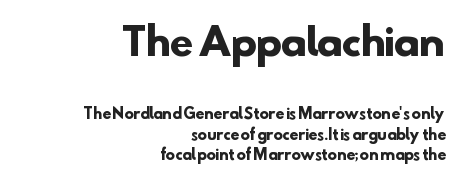
Unmarked baselines from the first word to the last. This rendering employs a face without finishing strokes, i.e., a sans-serif. You get the large type first, then a drop to smaller type. Typographic density is high because the face is bold.
